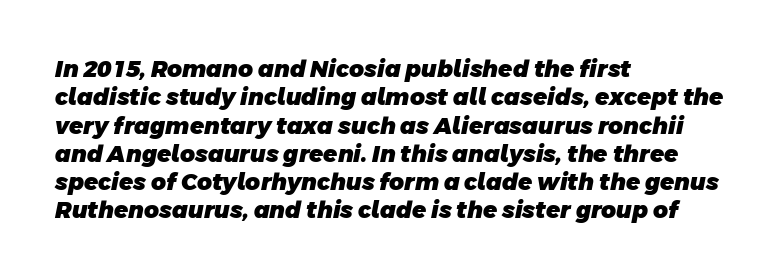
{"bold": "yes", "underline": "no", "align": "left", "line_spacing_ratio": 1.23, "letter_spacing": "normal", "letter_spacing_em": 0.0, "glyph_px": 23}
